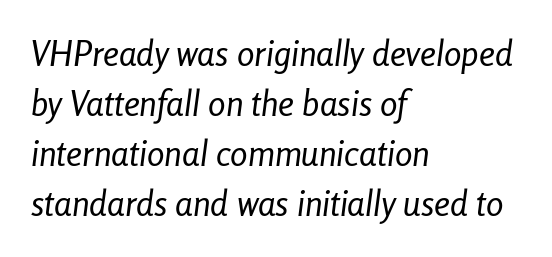
Q: Is the text bold? A: No.
Q: Is the text italic (slanted)? A: Yes, it leans right by about 8 degrees.
Q: Is the text underlined? A: No.
Q: How is the paragraph aligned? A: Left-aligned.
Q: Is the spacing between letters normal or unusually wide? A: Normal.
Q: Is the spacing between lines tight, normal or loose? A: Normal.
Q: Width (condensed, normal, or wide)? A: Condensed.
Q: Stroke contrast? A: Low.
Q: x-height? A: Medium.
Q: Monospaced? A: No.
